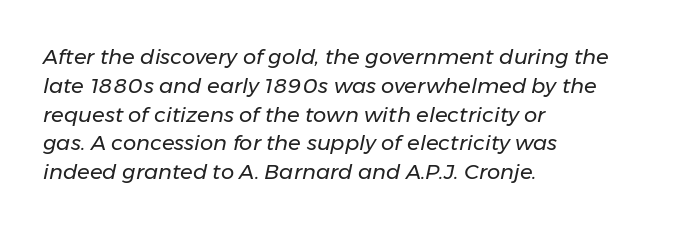
Look at the tracking — it's just the regular setting, nothing added. Decoration check: the copy has no underline. Think standard paragraph weight, or any step lighter than that. Is the type slanted? Yes — the strokes lean at a clear angle. One glance says typical: line gaps are just what's usual.
